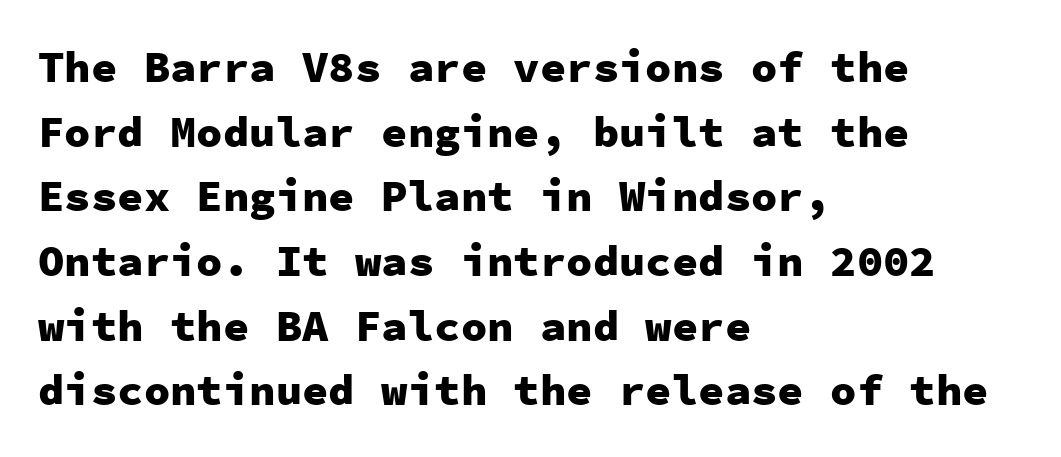
{"serif": "no", "italic": "no", "bold": "yes", "weight": "heavy", "width": "normal", "stroke_contrast": "low", "x_height": "medium", "monospaced": "yes", "underline": "no", "align": "left", "line_spacing": "normal", "line_spacing_ratio": 1.47, "letter_spacing": "normal", "letter_spacing_em": 0.0, "glyph_px": 44}
